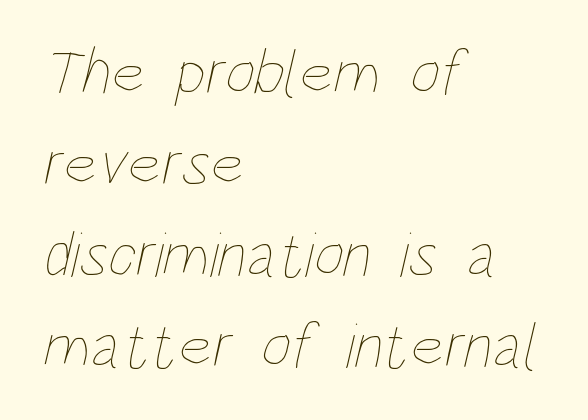
The image shows 65 px thin, condensed type; set left-aligned, normal line spacing (1.4x), normal letter spacing, not underlined; low stroke contrast and a large x-height.
